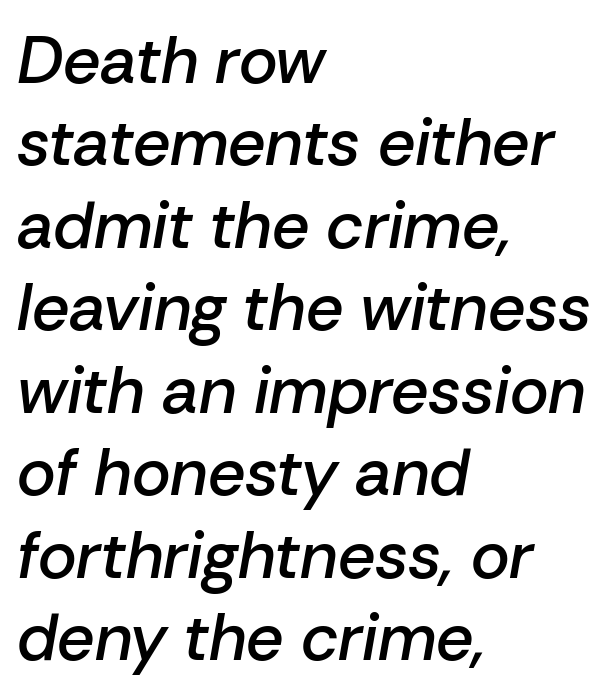
Q: Is the text bold? A: Semi-bold.
Q: Is the text italic (slanted)? A: Yes, it leans right by about 10 degrees.
Q: Is the text underlined? A: No.
Q: How is the paragraph aligned? A: Left-aligned.
Q: Is the spacing between letters normal or unusually wide? A: Normal.
Q: Is the spacing between lines tight, normal or loose? A: Normal.
Q: Width (condensed, normal, or wide)? A: Normal.
Q: Stroke contrast? A: Low.
Q: x-height? A: Medium.
Q: Monospaced? A: No.
